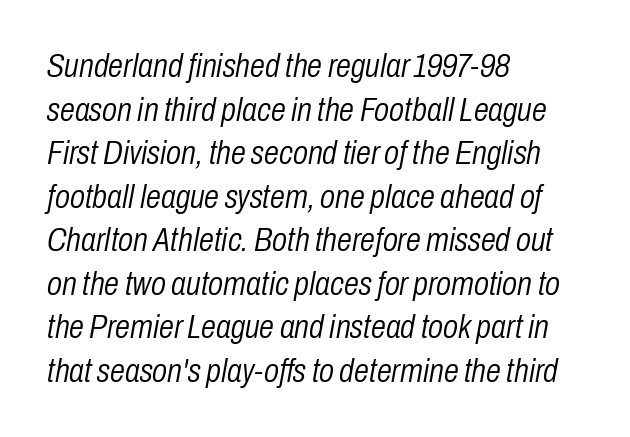
The image shows 34 px light, condensed type, italic (leaning right); set left-aligned, normal line spacing (1.28x), normal letter spacing, not underlined; low stroke contrast and a medium x-height.
